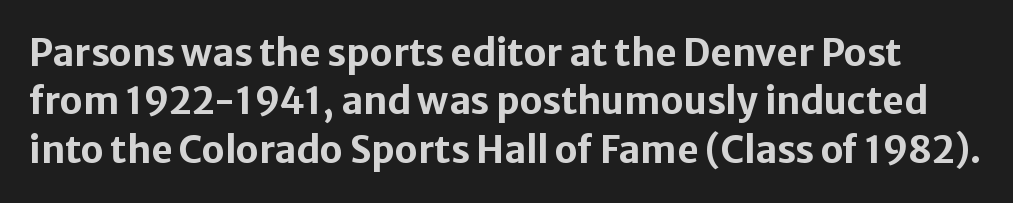
Q: Is the text bold? A: Yes.
Q: Is the text italic (slanted)? A: No, it is upright.
Q: Is the typeface a serif or a sans-serif typeface? A: Sans-serif.
Q: Is the text underlined? A: No.
Q: Is the spacing between letters normal or unusually wide? A: Normal.
Q: Is the spacing between lines tight, normal or loose? A: Normal.
Q: Width (condensed, normal, or wide)? A: Normal.
Q: Stroke contrast? A: Low.
Q: x-height? A: Medium.
Q: Monospaced? A: No.
